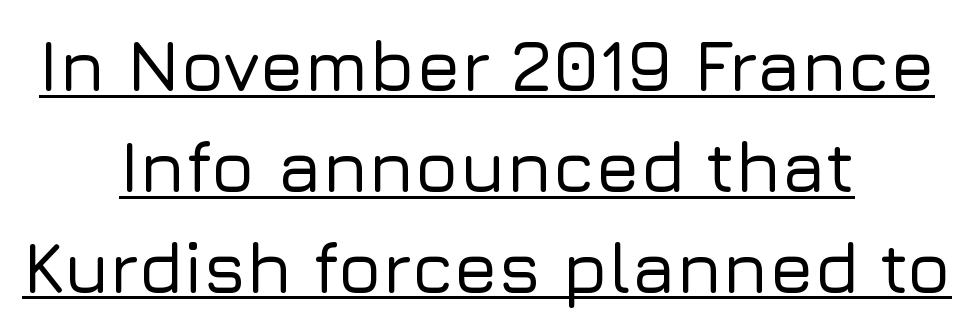
The image shows 72 px sans-serif type, upright; set centered, normal line spacing (1.4x), normal letter spacing, underlined; low stroke contrast and a medium x-height.
